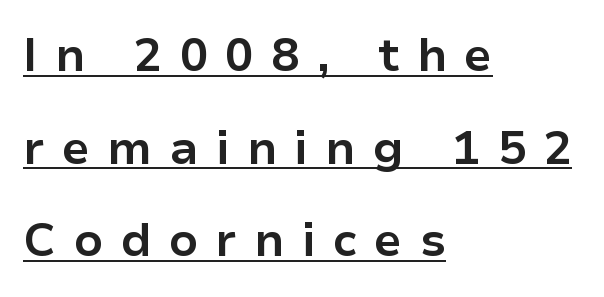
The font's upright variant was chosen for this text. You could only call the tracking loose — the letters float apart. These lines are composed in type without serifs. A typesetter would call this proportional, since set widths differ per character. Check the space under the baseline: a stroke is drawn there. Compared with typical paragraphs, the rows here are farther apart.
